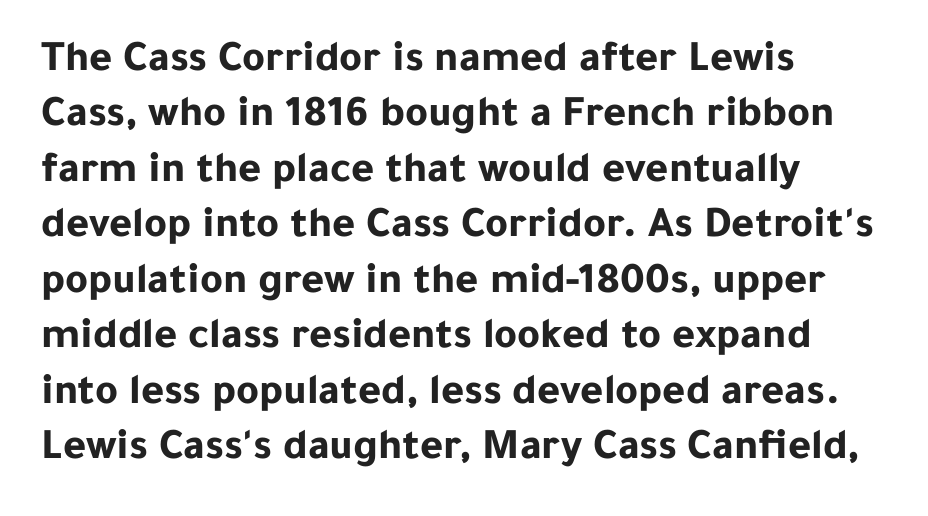
The image shows 44 px bold sans-serif type, upright; set left-aligned, normal line spacing (1.26x), normal letter spacing, not underlined; low stroke contrast and a medium x-height.
